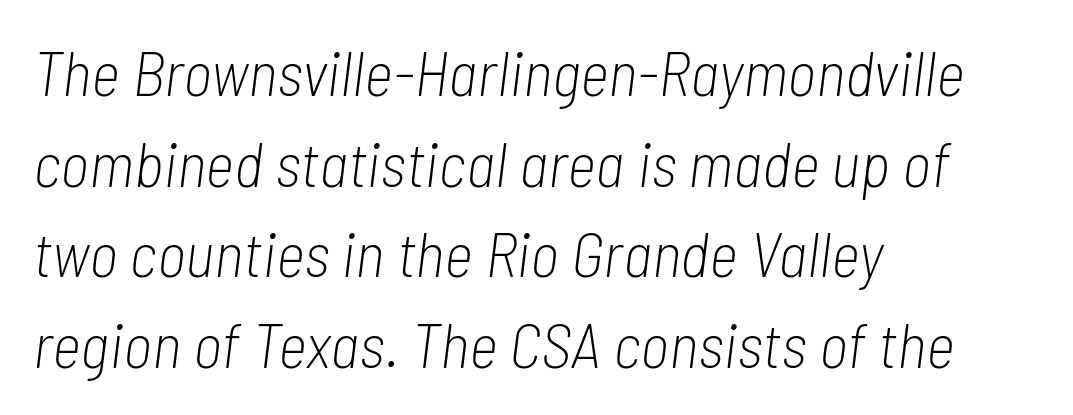
The image shows 63 px light, condensed type, italic (leaning right); set left-aligned, normal line spacing (1.44x), normal letter spacing, not underlined; low stroke contrast and a medium x-height.
